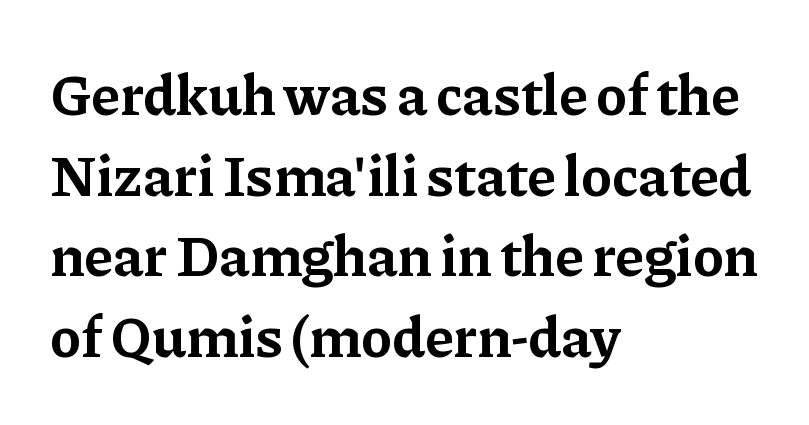
Casual observation: everything's shoved over to the left. Compared with an ordinary text face, these strokes are far heavier — a full bold. Spacing verdict: proportional, widths tailored to each character. The specimen omits any rule beneath the text block's lines. The gaps between neighbouring characters are ordinary and unremarkable.
